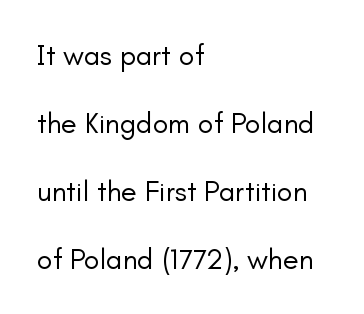
{"serif": "no", "italic": "no", "bold": "no", "weight": "regular", "width": "normal", "stroke_contrast": "low", "x_height": "small", "monospaced": "no", "underline": "no", "align": "left", "line_spacing": "loose", "line_spacing_ratio": 2.34, "letter_spacing": "normal", "letter_spacing_em": 0.0, "glyph_px": 29}
